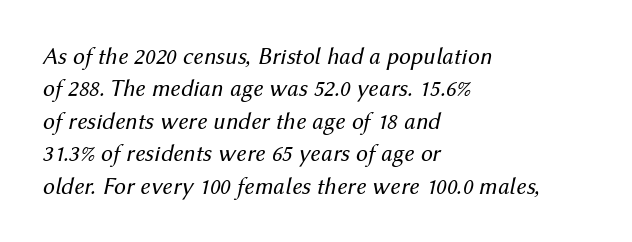
Q: Is the text bold? A: No.
Q: Is the text italic (slanted)? A: Yes, it leans right by about 12 degrees.
Q: Is the text underlined? A: No.
Q: How is the paragraph aligned? A: Left-aligned.
Q: Is the spacing between letters normal or unusually wide? A: Normal.
Q: Is the spacing between lines tight, normal or loose? A: Normal.
